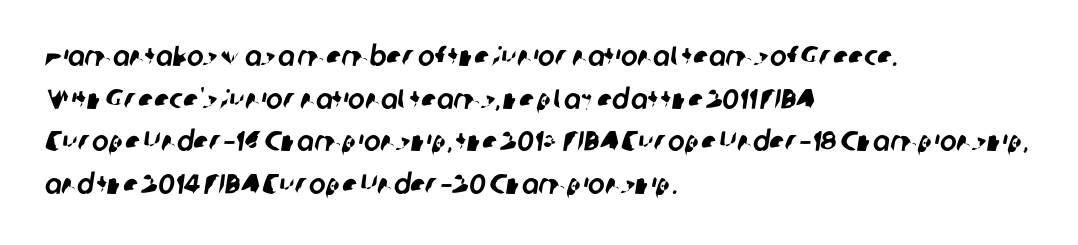
The image shows 28 px sans-serif type; set left-aligned, normal line spacing (1.52x), normal letter spacing, not underlined; low stroke contrast and a medium x-height.
